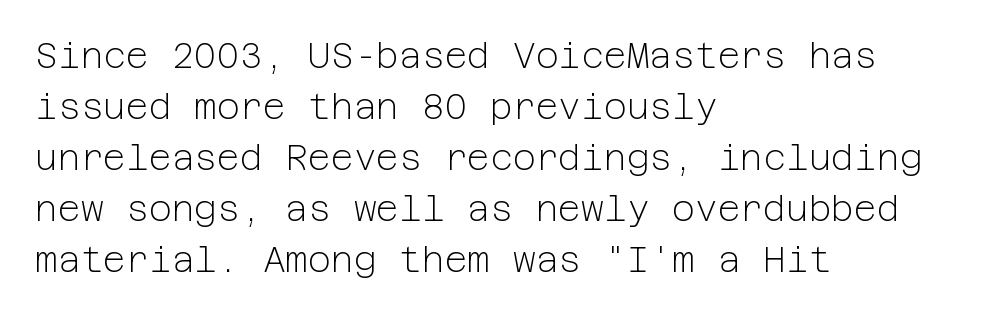
Q: Is the text bold? A: No.
Q: Is the text italic (slanted)? A: No, it is upright.
Q: Is the typeface a serif or a sans-serif typeface? A: Sans-serif.
Q: Is the text underlined? A: No.
Q: How is the paragraph aligned? A: Left-aligned.
Q: Is the spacing between letters normal or unusually wide? A: Normal.
Q: Is the spacing between lines tight, normal or loose? A: Normal.
Q: Width (condensed, normal, or wide)? A: Normal.
Q: Stroke contrast? A: Low.
Q: x-height? A: Medium.
